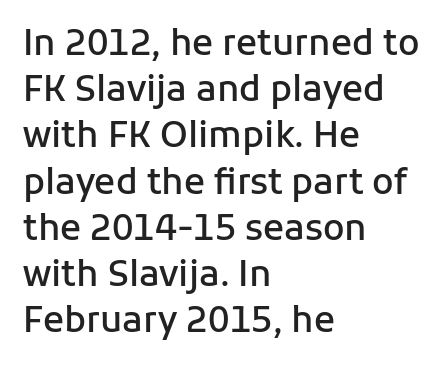
The image shows 35 px semibold sans-serif type, upright; set left-aligned, normal line spacing (1.32x), normal letter spacing, not underlined; low stroke contrast and a medium x-height.
